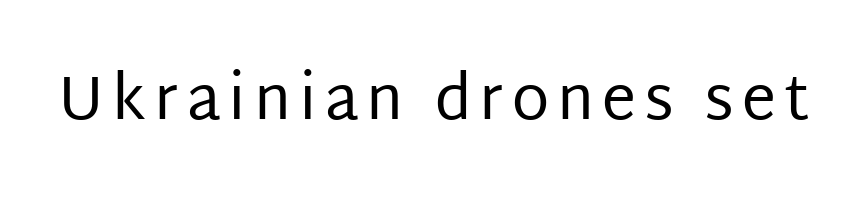
The image shows 61 px regular-weight sans-serif type, upright; set not underlined; low stroke contrast and a large x-height.
